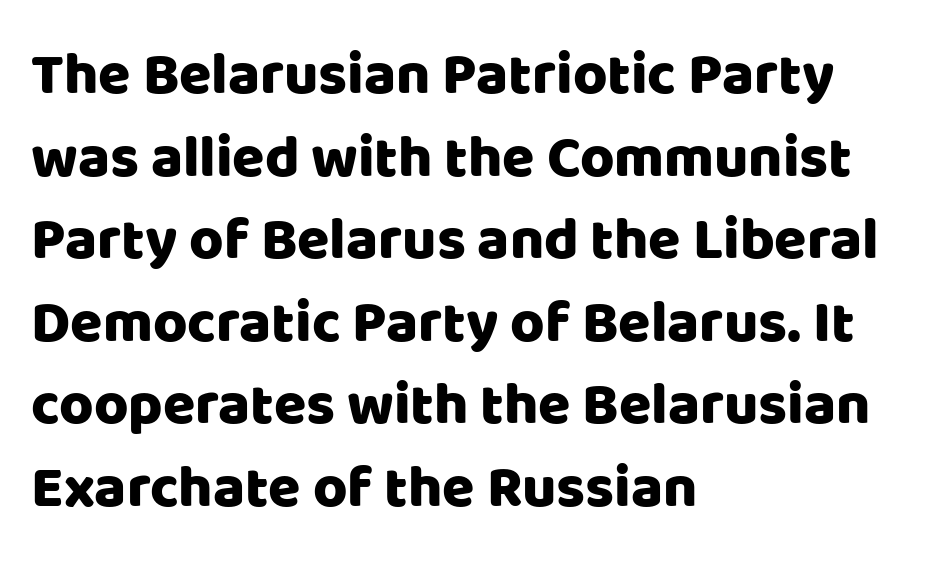
{"serif": "no", "italic": "no", "width": "normal", "stroke_contrast": "low", "x_height": "large", "monospaced": "no", "underline": "no", "align": "left", "line_spacing": "normal", "line_spacing_ratio": 1.4, "letter_spacing": "normal", "letter_spacing_em": 0.0, "glyph_px": 59}
